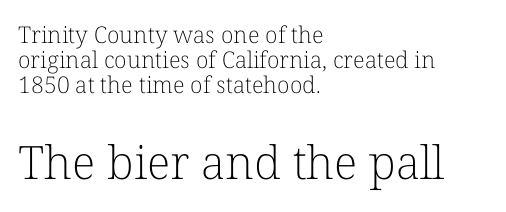
The string is rendered with underlining switched off. The block sitting lower on the canvas is the one with enlarged characters. You can tell it's not italic because the verticals are truly vertical. You could call the tracking neutral — neither tight nor loose.
